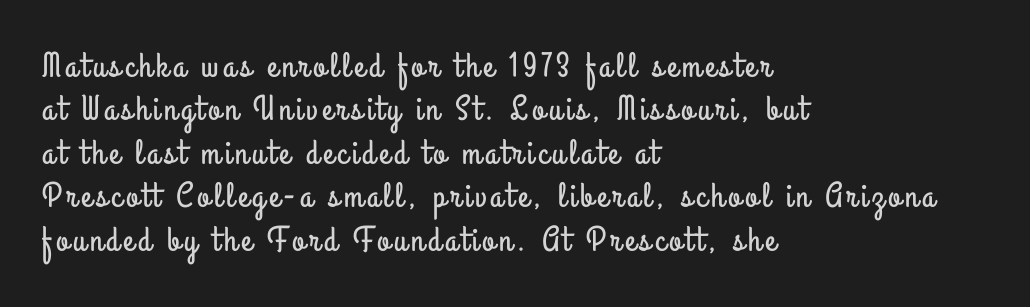
The image shows 35 px condensed sans-serif type, upright; set left-aligned, line spacing 1.24x, not underlined; low stroke contrast and a small x-height.
